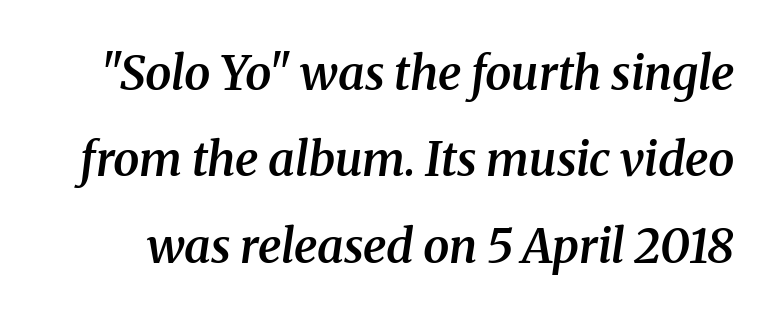
{"serif": "yes", "italic": "yes", "lean": "right", "slant_degrees": 8, "bold": "semi", "weight": "semibold", "width": "normal", "stroke_contrast": "medium", "x_height": "medium", "monospaced": "no", "underline": "no", "line_spacing_ratio": 1.84, "letter_spacing": "normal", "letter_spacing_em": 0.0, "glyph_px": 47}
